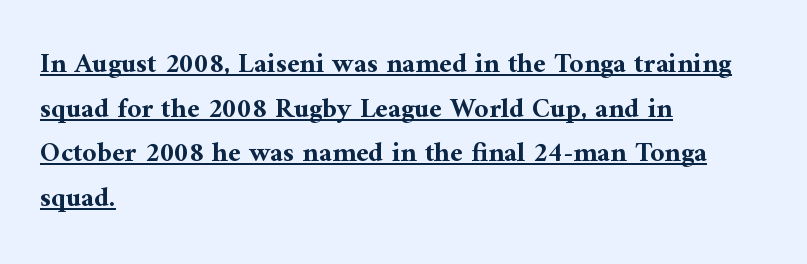
Q: Is the text bold? A: Yes.
Q: Is the text italic (slanted)? A: No, it is upright.
Q: Is the typeface a serif or a sans-serif typeface? A: Serif.
Q: Is the text underlined? A: Yes.
Q: How is the paragraph aligned? A: Left-aligned.
Q: Is the spacing between letters normal or unusually wide? A: Normal.
Q: Is the spacing between lines tight, normal or loose? A: Normal.
Q: Width (condensed, normal, or wide)? A: Normal.
Q: Stroke contrast? A: Medium.
Q: x-height? A: Medium.
Q: Monospaced? A: No.
